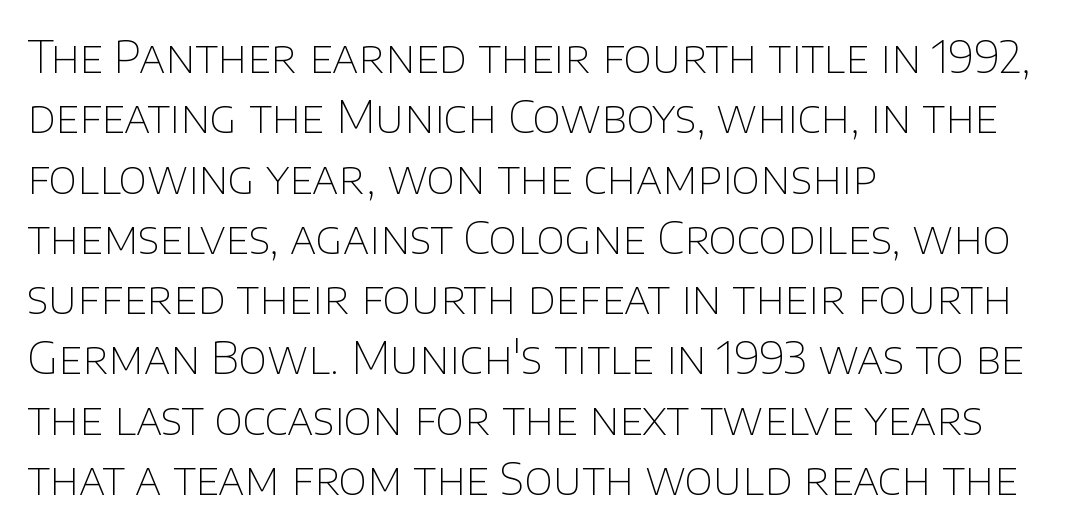
Does the leading feel generous? No, just average. This rendering uses left alignment, leaving the right contour irregular. Think of a printed novel: that variable character pitch is what you see here. The space beneath each line is pristine and unruled.
